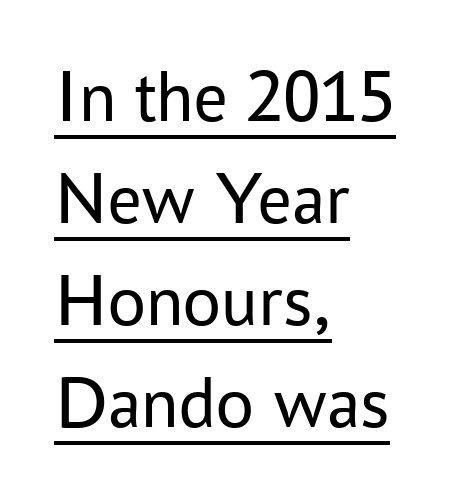
{"serif": "no", "italic": "no", "bold": "no", "weight": "regular", "width": "normal", "stroke_contrast": "low", "x_height": "medium", "monospaced": "no", "underline": "yes", "align": "left", "line_spacing": "normal", "line_spacing_ratio": 1.36, "letter_spacing": "normal", "letter_spacing_em": 0.0, "glyph_px": 75}
